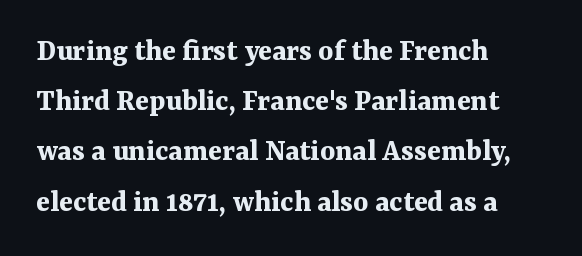
The glyphs are unaccompanied by any horizontal stroke below them. The typeface chosen for these lines features serifs. The letters stand straight up with perfectly vertical stems. A typesetter would call this proportional, since set widths differ per character. Vertical spacing — default.
